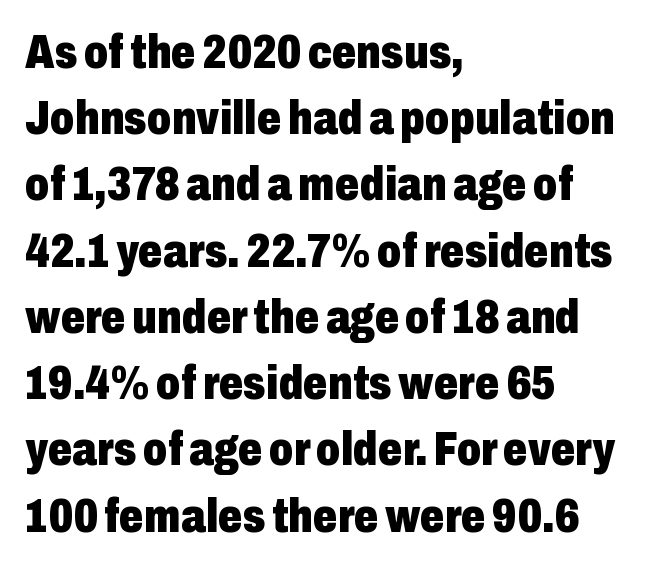
{"serif": "no", "italic": "no", "bold": "yes", "weight": "heavy", "width": "condensed", "stroke_contrast": "low", "x_height": "medium", "monospaced": "no", "underline": "no", "align": "left", "line_spacing": "normal", "line_spacing_ratio": 1.38, "letter_spacing": "normal", "letter_spacing_em": 0.0, "glyph_px": 48}
